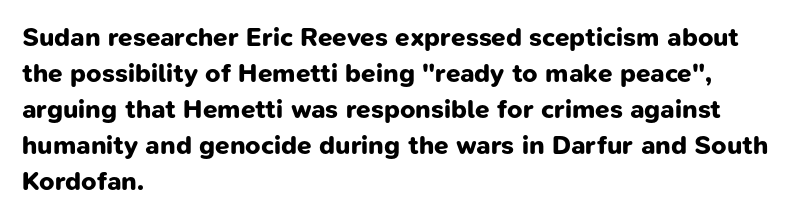
The image shows 26 px bold type; set left-aligned, normal line spacing (1.38x), normal letter spacing, not underlined.
